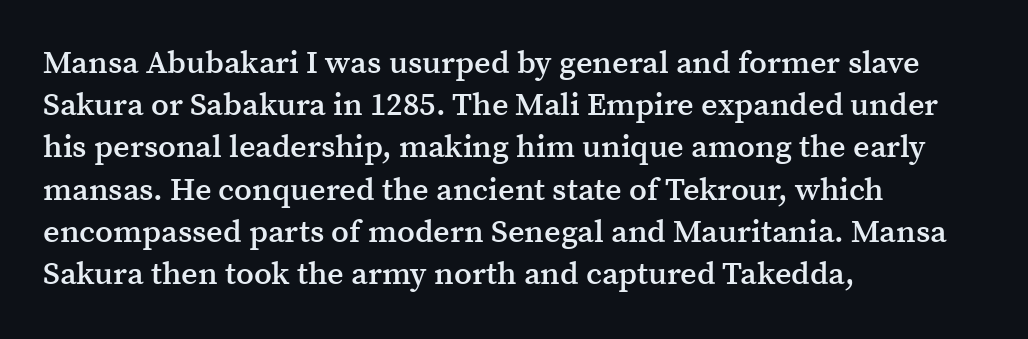
The passage shown has conventional tracking throughout. The passage shown is not underscored anywhere. Examine the stroke ends and you'll spot serifs. The passage shown is typed in a proportional face where columns would drift. These lines sit exactly where default settings would place them.
